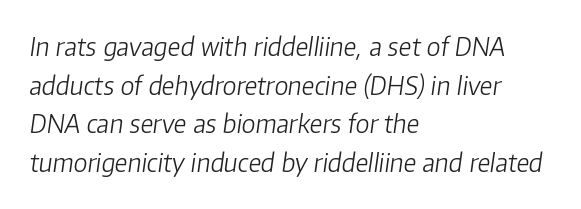
Q: Is the text bold? A: No.
Q: Is the text italic (slanted)? A: Yes, it leans right by about 8 degrees.
Q: Is the text underlined? A: No.
Q: How is the paragraph aligned? A: Left-aligned.
Q: Is the spacing between letters normal or unusually wide? A: Normal.
Q: Is the spacing between lines tight, normal or loose? A: Normal.
